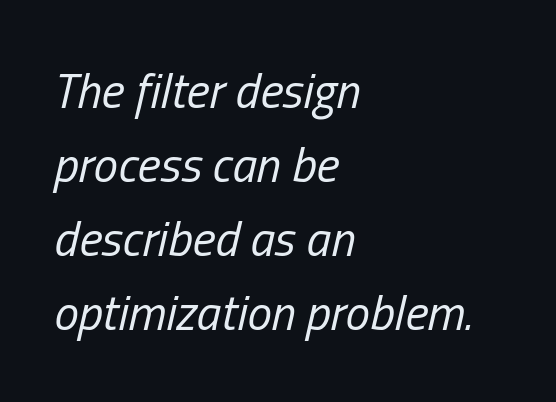
{"italic": "yes", "lean": "right", "slant_degrees": 13, "bold": "no", "weight": "regular", "width": "condensed", "stroke_contrast": "low", "x_height": "medium", "monospaced": "no", "underline": "no", "align": "left", "line_spacing": "normal", "line_spacing_ratio": 1.51, "letter_spacing": "normal", "letter_spacing_em": 0.0, "glyph_px": 49}
